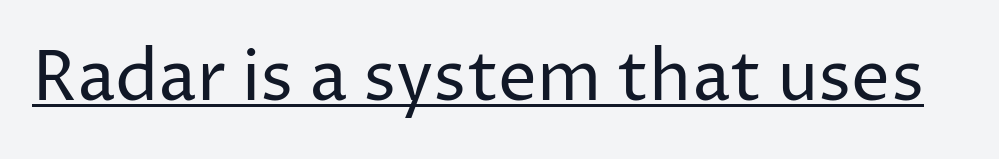
Q: Is the text bold? A: No.
Q: Is the text italic (slanted)? A: No, it is upright.
Q: Is the typeface a serif or a sans-serif typeface? A: Sans-serif.
Q: Is the text underlined? A: Yes.
Q: Is the spacing between letters normal or unusually wide? A: Normal.
Q: Width (condensed, normal, or wide)? A: Normal.
Q: Stroke contrast? A: Low.
Q: x-height? A: Medium.
Q: Monospaced? A: No.
